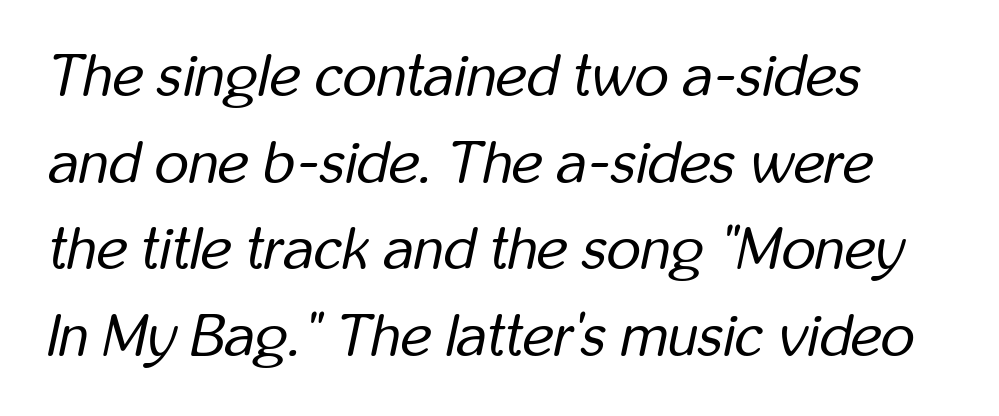
Tracking value appears to be zero — textbook default spacing. The specimen reads as italic at a glance. The rendering uses natural spacing where letterforms have individual widths. Letters rest on an invisible, unmarked baseline.
